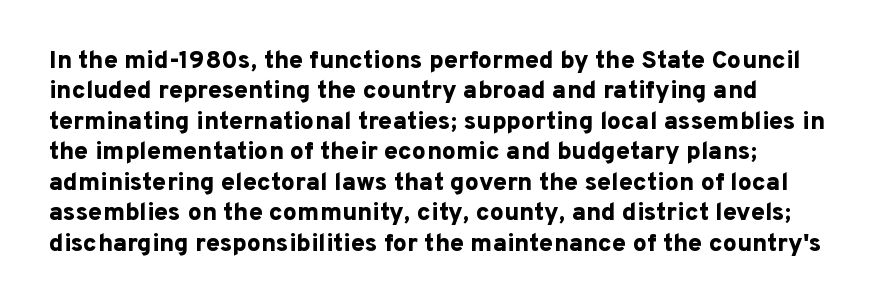
Q: Is the text bold? A: Yes.
Q: Is the text italic (slanted)? A: No, it is upright.
Q: Is the text underlined? A: No.
Q: How is the paragraph aligned? A: Left-aligned.
Q: Is the spacing between letters normal or unusually wide? A: Normal.
